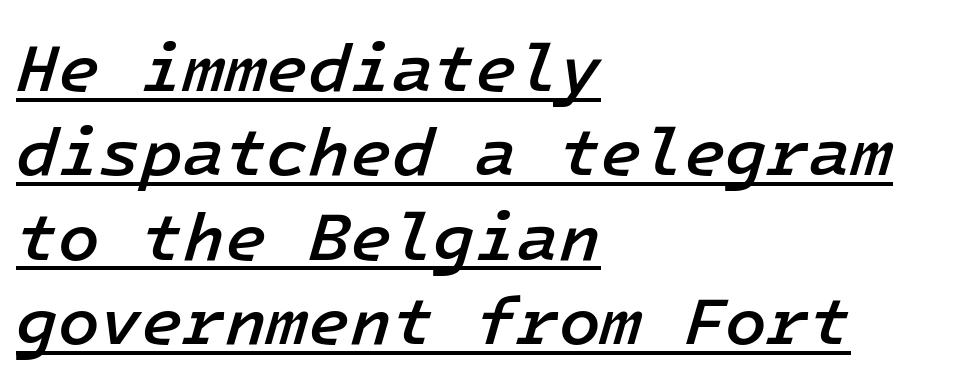
Q: Is the text bold? A: Semi-bold.
Q: Is the text italic (slanted)? A: Yes, it leans right by about 16 degrees.
Q: Is the text underlined? A: Yes.
Q: How is the paragraph aligned? A: Left-aligned.
Q: Is the spacing between letters normal or unusually wide? A: Normal.
Q: Width (condensed, normal, or wide)? A: Normal.
Q: Stroke contrast? A: Low.
Q: x-height? A: Medium.
